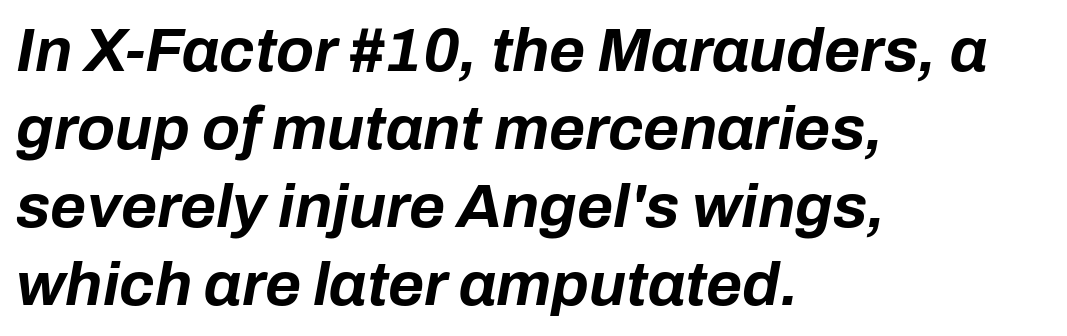
The image shows 62 px bold type, italic (leaning right); set left-aligned, normal line spacing (1.26x), normal letter spacing, not underlined; low stroke contrast and a medium x-height.
